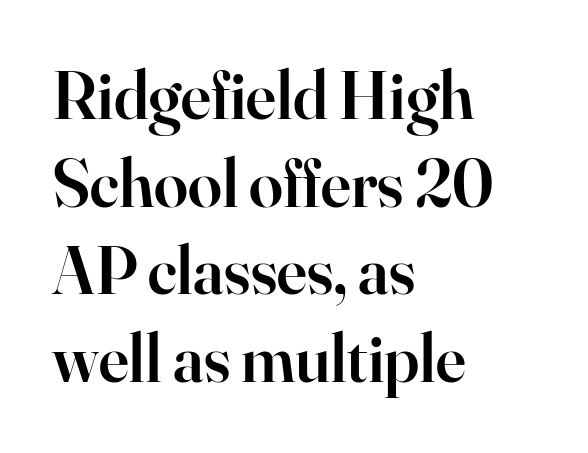
Caption: multi-line text, flush left, ragged right. The leading is moderate, giving the passage an even texture. Letter spacing: default. Unlike italic type, these characters show no tilt at all.
